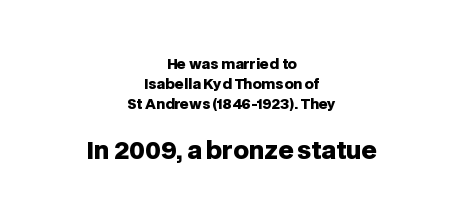
{"italic": "no", "bold": "yes", "underline": "no", "align": "center", "line_spacing": "normal", "line_spacing_ratio": 1.43, "letter_spacing": "normal", "letter_spacing_em": 0.0, "larger_block": "second", "size_ratio": 1.71, "glyph_px": 24}
